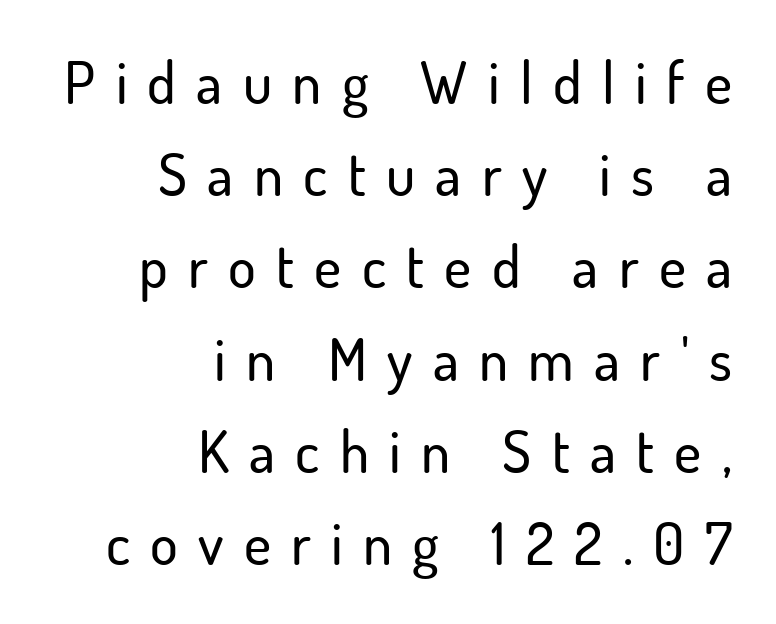
{"serif": "no", "italic": "no", "width": "normal", "stroke_contrast": "low", "x_height": "small", "monospaced": "no", "underline": "no", "align": "right", "line_spacing": "normal", "line_spacing_ratio": 1.59, "letter_spacing": "wide", "letter_spacing_em": 0.35, "glyph_px": 58}
